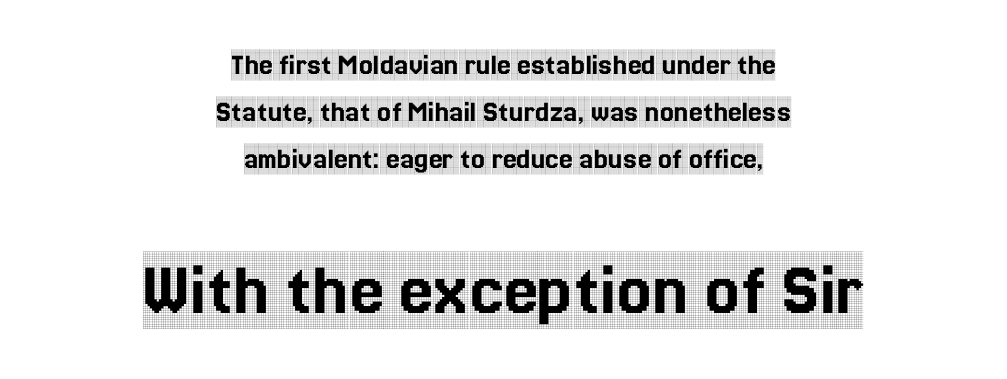
The axis of the letterforms is exactly vertical. Small over large — that's the arrangement of the two blocks here. Here the designer chose a conventional face with non-uniform glyph widths. Is the block centered? Yes — each line is placed symmetrically about the middle. Little horizontal feet cap the strokes, marking this as serif type.
